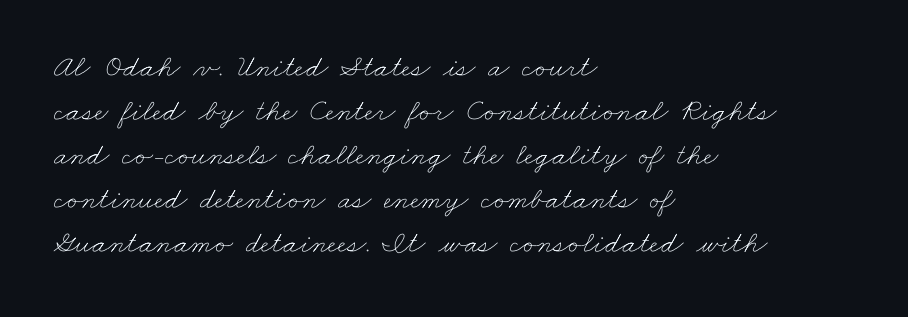
The image shows 31 px thin, wide type; set left-aligned, normal line spacing (1.42x), normal letter spacing, not underlined; low stroke contrast and a small x-height.
